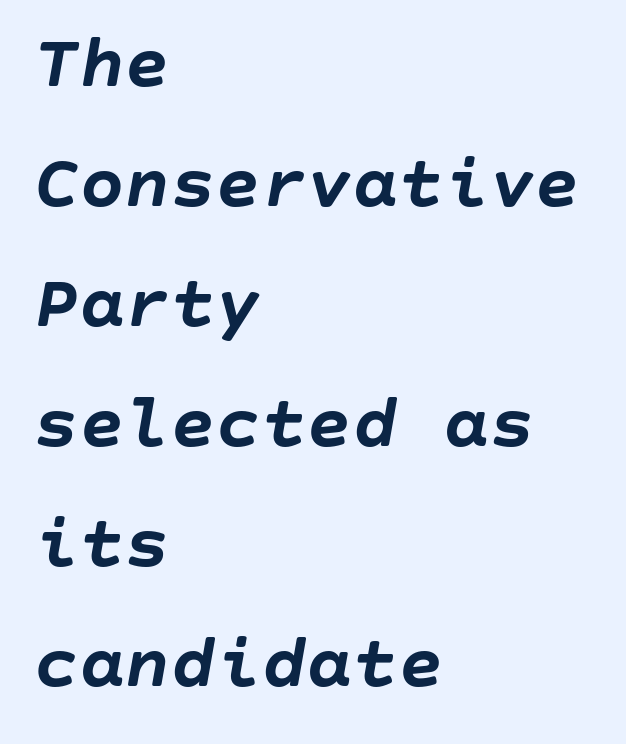
The image shows 76 px semibold type, italic (leaning right); set left-aligned, normal line spacing (1.58x), normal letter spacing, not underlined; low stroke contrast and a large x-height.
